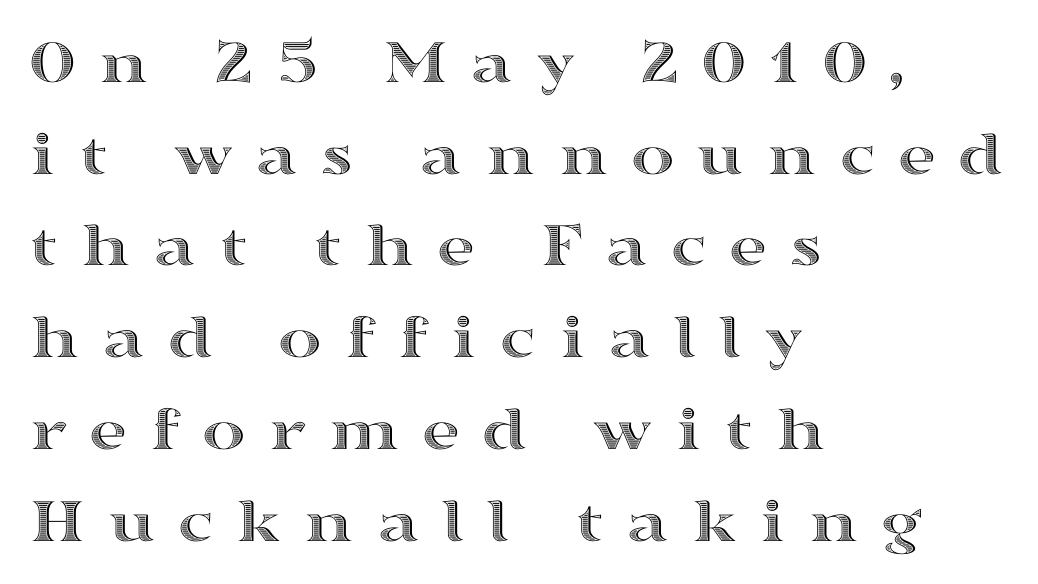
A typesetter would call this leading conventional body-copy spacing. Do the letters lean? They stand straight. Proportional: the letters do not fall into vertical columns. The line texture is sparse and dotted thanks to wide tracking. Plain, unruled lines of type.
